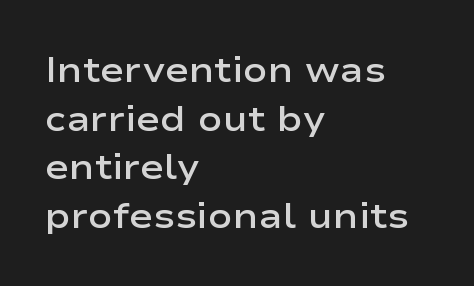
{"serif": "no", "italic": "no", "bold": "semi", "weight": "semibold", "width": "wide", "stroke_contrast": "low", "x_height": "medium", "monospaced": "no", "underline": "no", "align": "left", "line_spacing": "normal", "line_spacing_ratio": 1.35, "letter_spacing": "normal", "letter_spacing_em": 0.0, "glyph_px": 36}
